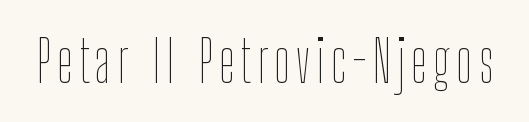
Q: Is the text bold? A: No.
Q: Is the text italic (slanted)? A: No, it is upright.
Q: Is the text underlined? A: No.
Q: Width (condensed, normal, or wide)? A: Condensed.
Q: Stroke contrast? A: Low.
Q: x-height? A: Medium.
Q: Monospaced? A: No.
